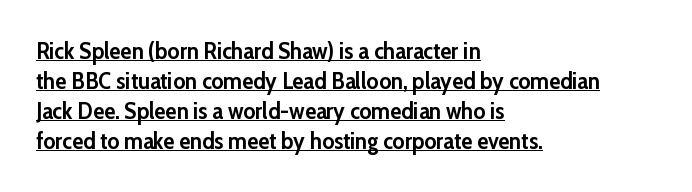
The image shows 23 px bold type, upright; set left-aligned, normal line spacing (1.31x), normal letter spacing, underlined.
